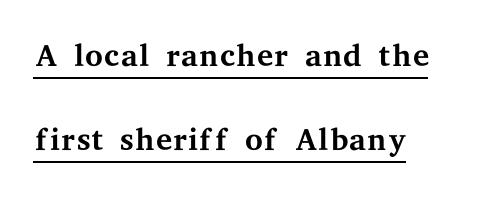
The face used here is proportionally spaced, like ordinary book or web type. The specimen includes a rule beneath the text block's lines. Heft: none added — not bold. You could call the tracking neutral — neither tight nor loose. Observe the serifs anchoring each vertical stroke in this sample.
